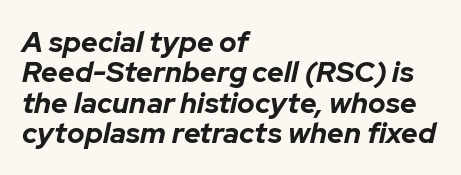
The image shows 29 px bold type, italic (leaning right); set left-aligned, tight line spacing (1.05x), normal letter spacing, not underlined; low stroke contrast and a medium x-height.
